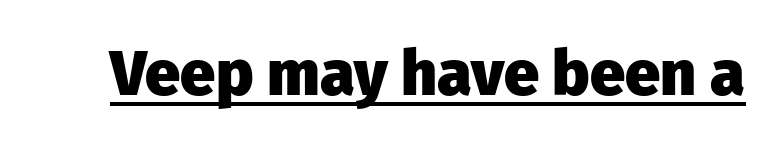
{"serif": "no", "italic": "no", "bold": "yes", "weight": "heavy", "width": "normal", "stroke_contrast": "low", "x_height": "medium", "monospaced": "no", "underline": "yes", "letter_spacing": "normal", "letter_spacing_em": 0.0, "glyph_px": 63}
